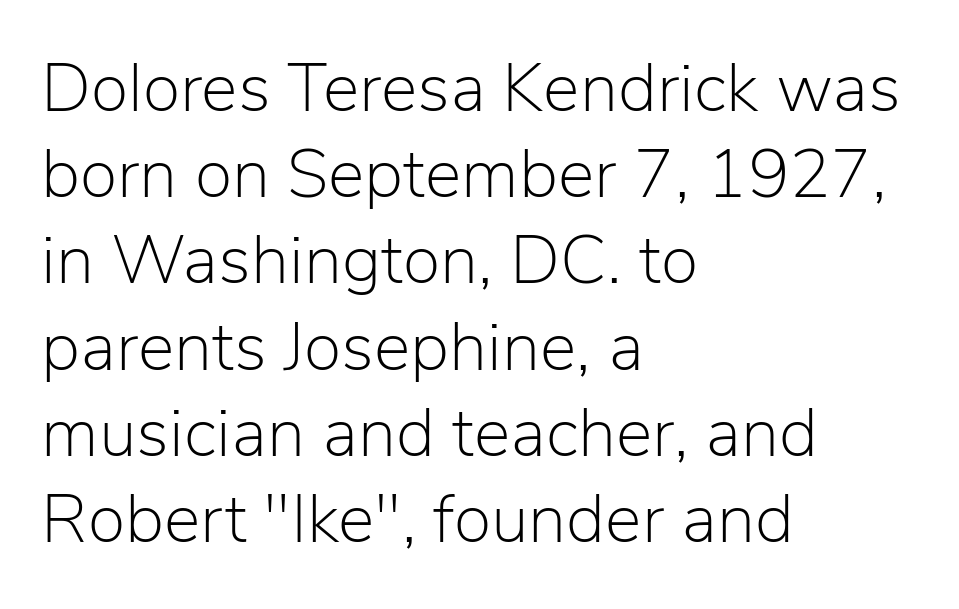
{"serif": "no", "italic": "no", "bold": "no", "weight": "light", "width": "normal", "stroke_contrast": "low", "x_height": "medium", "monospaced": "no", "underline": "no", "align": "left", "line_spacing": "normal", "line_spacing_ratio": 1.25, "letter_spacing": "normal", "letter_spacing_em": 0.0, "glyph_px": 69}
